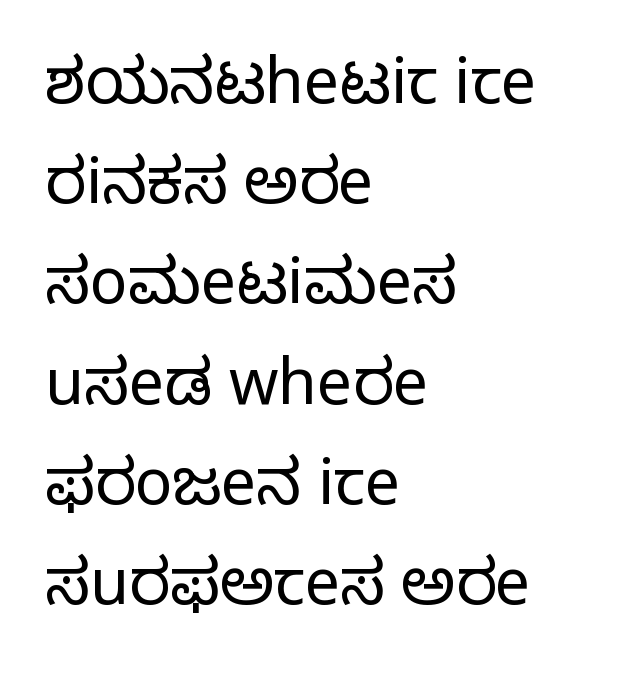
Q: Is the text bold? A: No.
Q: Is the text italic (slanted)? A: No, it is upright.
Q: Is the typeface a serif or a sans-serif typeface? A: Sans-serif.
Q: Is the text underlined? A: No.
Q: How is the paragraph aligned? A: Left-aligned.
Q: Is the spacing between letters normal or unusually wide? A: Normal.
Q: Is the spacing between lines tight, normal or loose? A: Normal.
Q: Width (condensed, normal, or wide)? A: Normal.
Q: Stroke contrast? A: Low.
Q: x-height? A: Medium.
Q: Monospaced? A: No.
